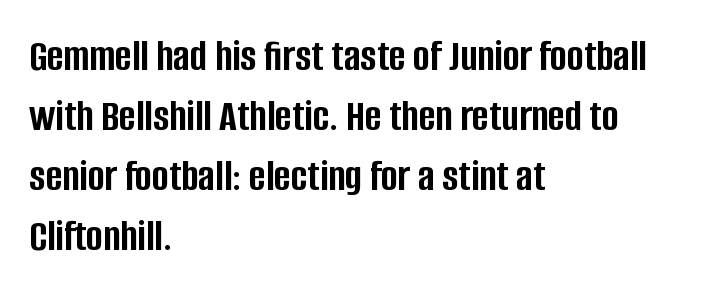
Typeset ragged right — the left edge is the straight one. Has an underline been added? It has not. Tall strokes in this sample are plumb rather than angled. Vertically, the passage feels balanced, rows spaced as you'd expect. These lines carry a lot of weight — the face is fully bold. Do the characters align in a grid? No, the font is proportional.
